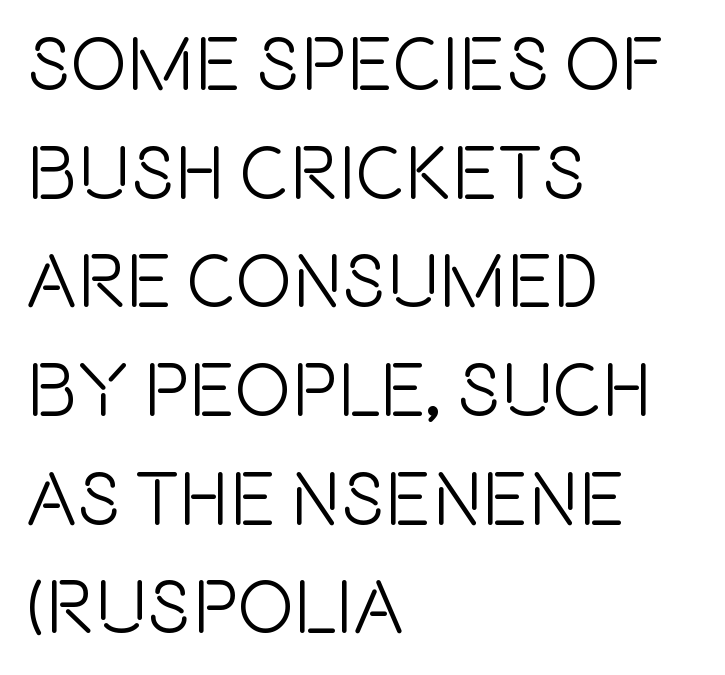
This is sans-serif lettering, the kind often seen on screens and signage. Compared with typical body copy, the letter spacing here is the same. Each letter keeps its own natural width here, so spacing adapts to shape. The strip under each line holds only bare page. This sample keeps an unexceptional amount of space between lines. Where is the straight margin? On the left.
